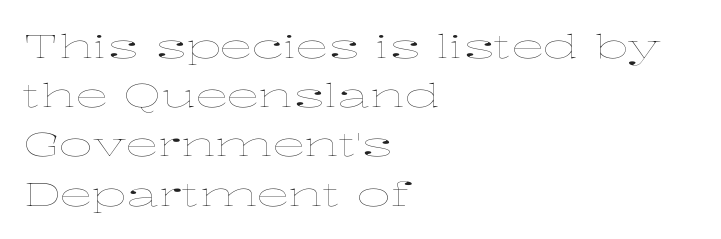
{"italic": "no", "bold": "no", "weight": "thin", "width": "wide", "stroke_contrast": "low", "x_height": "medium", "monospaced": "no", "underline": "no", "align": "left", "line_spacing": "normal", "line_spacing_ratio": 1.49, "letter_spacing": "normal", "letter_spacing_em": 0.0, "glyph_px": 33}
